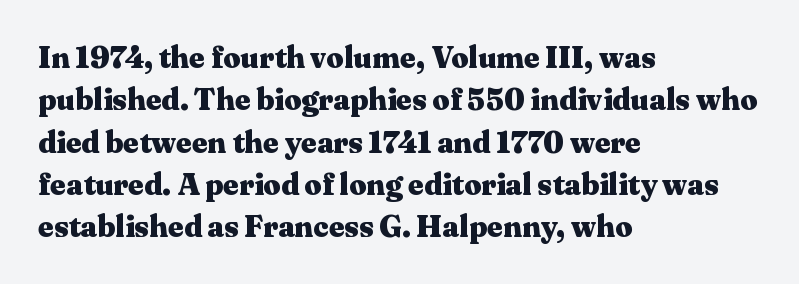
{"serif": "yes", "italic": "no", "bold": "yes", "weight": "heavy", "width": "wide", "stroke_contrast": "medium", "x_height": "medium", "monospaced": "no", "underline": "no", "align": "left", "line_spacing": "normal", "line_spacing_ratio": 1.41, "letter_spacing": "normal", "letter_spacing_em": 0.0, "glyph_px": 30}
